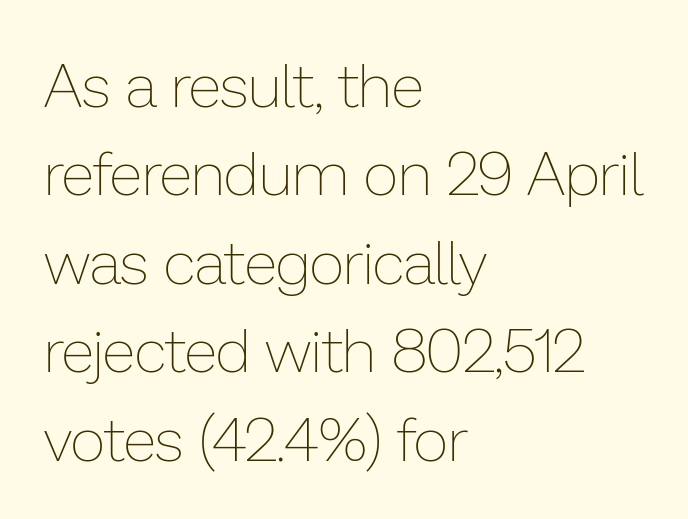
The image shows 61 px thin type, upright; set left-aligned, normal line spacing (1.45x), normal letter spacing, not underlined; low stroke contrast and a medium x-height.
